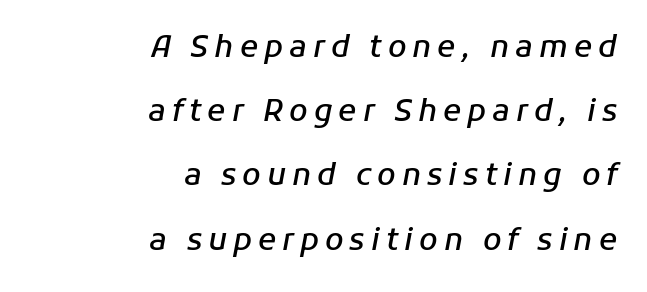
The image shows 30 px semibold type, italic (leaning right); set right-aligned, loose line spacing (2.14x), unusually wide letter spacing (+0.2 em), not underlined; low stroke contrast and a medium x-height.
